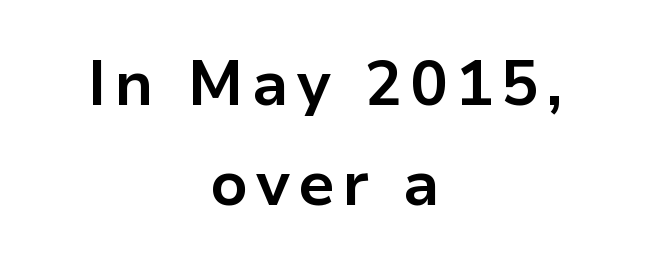
The image shows 62 px bold sans-serif type, upright; set centered, normal line spacing (1.62x), not underlined; low stroke contrast and a medium x-height.
